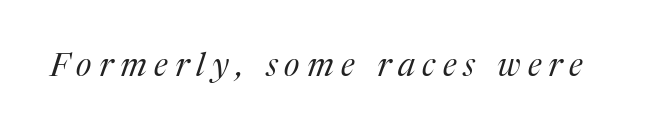
Q: Is the text bold? A: No.
Q: Is the text italic (slanted)? A: Yes, it leans right by about 17 degrees.
Q: Is the typeface a serif or a sans-serif typeface? A: Serif.
Q: Is the text underlined? A: No.
Q: Is the spacing between letters normal or unusually wide? A: Unusually wide.
Q: Width (condensed, normal, or wide)? A: Normal.
Q: Stroke contrast? A: Medium.
Q: x-height? A: Medium.
Q: Monospaced? A: No.
